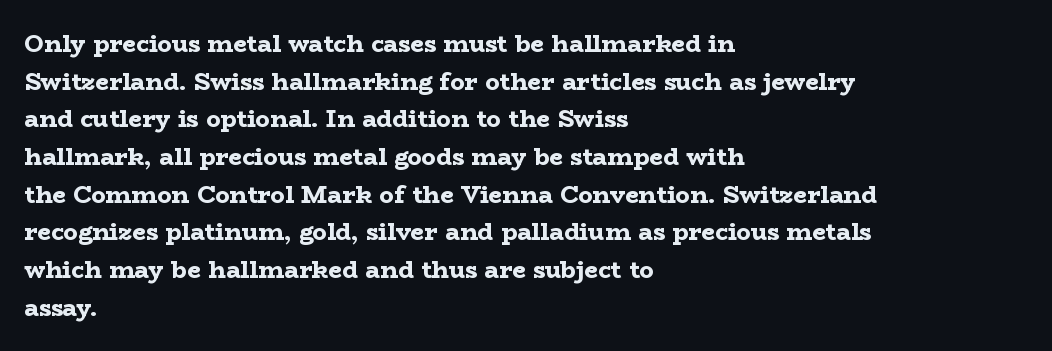
Heavy, bold letterforms. Quick note: underline off. The space between consecutive lines is moderate. This is roman type, the default non-slanted kind. The compositor pushed each line to the left boundary.
